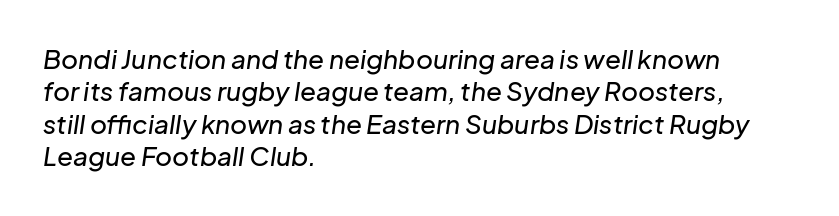
{"italic": "yes", "lean": "right", "slant_degrees": 8, "underline": "no", "align": "left", "line_spacing": "normal", "line_spacing_ratio": 1.25, "letter_spacing": "normal", "letter_spacing_em": 0.0, "glyph_px": 26}
